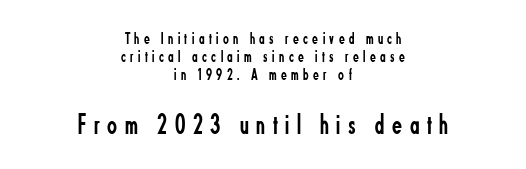
The image shows 29 px regular-weight, condensed sans-serif type, upright; set centered, tight line spacing (1.07x), unusually wide letter spacing (+0.26 em), not underlined; the second (bottom) block is 1.71x larger; low stroke contrast and a small x-height.
